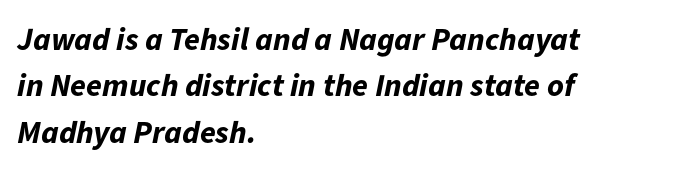
Q: Is the text bold? A: Yes.
Q: Is the text italic (slanted)? A: Yes, it leans right by about 11 degrees.
Q: Is the text underlined? A: No.
Q: How is the paragraph aligned? A: Left-aligned.
Q: Is the spacing between letters normal or unusually wide? A: Normal.
Q: Is the spacing between lines tight, normal or loose? A: Normal.
Q: Width (condensed, normal, or wide)? A: Normal.
Q: Stroke contrast? A: Low.
Q: x-height? A: Medium.
Q: Monospaced? A: No.
